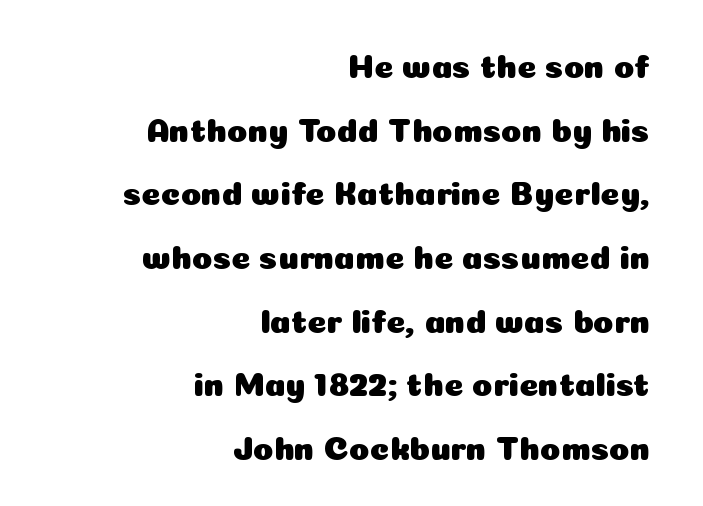
Caption: standard tracking, unaltered. Type style note: lacks serifs. Every stem runs plumb, perpendicular to the baseline. Think of a printed novel: that variable character pitch is what you see here. Honestly, there is no underline to notice here at all. Loosely led — the rows are spread out.
